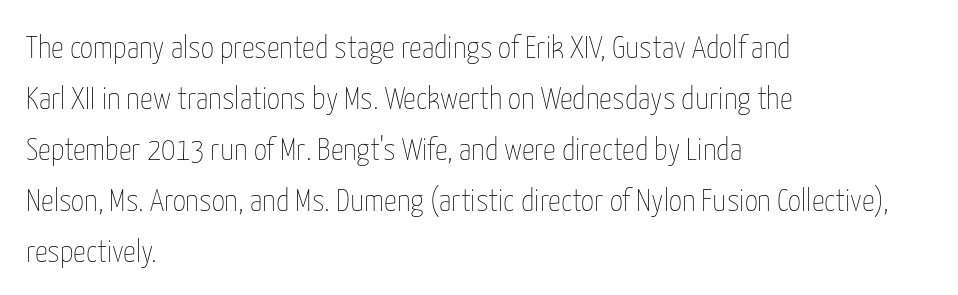
Each row of text sits above clean, open space. Rendered with straight, roman letterforms. The font is comparable to plain body text, perhaps lighter. These lines sit exactly where default settings would place them. Inter-character spacing is left at the font's built-in metrics.
